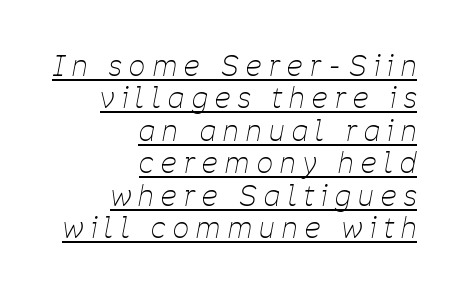
Q: Is the text bold? A: No.
Q: Is the text italic (slanted)? A: Yes, it leans right by about 11 degrees.
Q: Is the text underlined? A: Yes.
Q: How is the paragraph aligned? A: Right-aligned.
Q: Is the spacing between letters normal or unusually wide? A: Unusually wide.
Q: Width (condensed, normal, or wide)? A: Condensed.
Q: Stroke contrast? A: Low.
Q: x-height? A: Medium.
Q: Monospaced? A: No.
